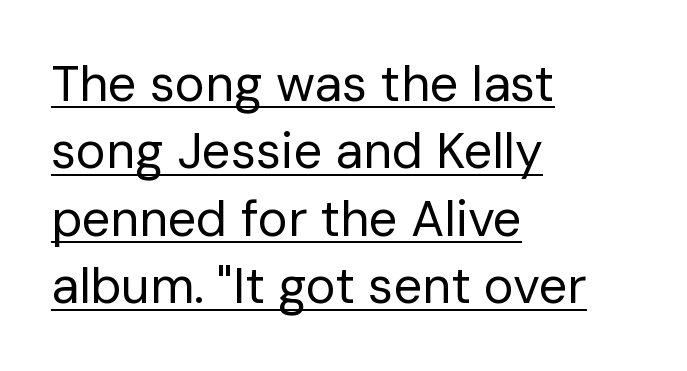
The image shows 50 px regular-weight sans-serif type, upright; set left-aligned, normal line spacing (1.35x), normal letter spacing, underlined; low stroke contrast and a medium x-height.
